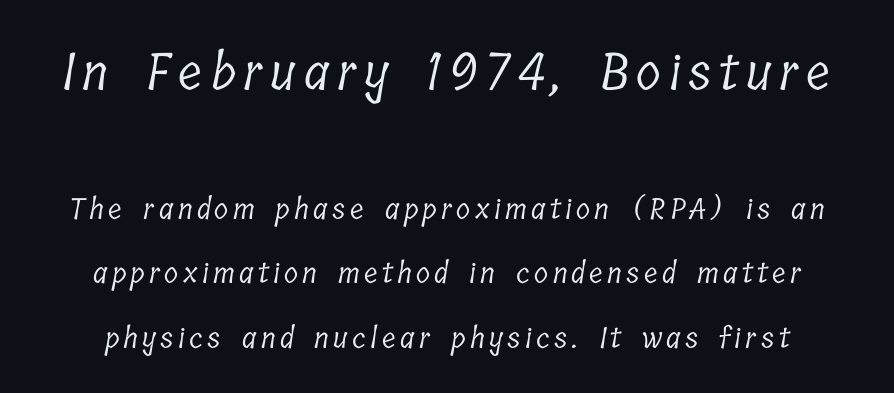
{"serif": "yes", "bold": "no", "weight": "light", "width": "condensed", "stroke_contrast": "low", "x_height": "medium", "monospaced": "no", "underline": "no", "align": "center", "line_spacing": "loose", "line_spacing_ratio": 2.23, "larger_block": "first", "size_ratio": 1.76, "glyph_px": 51}
